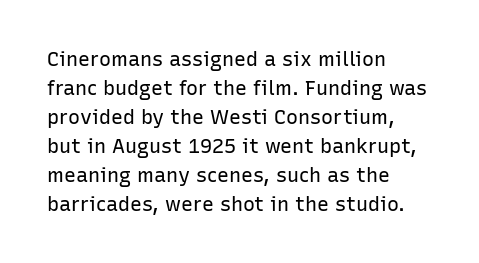
Q: Is the text bold? A: No.
Q: Is the text italic (slanted)? A: No, it is upright.
Q: Is the text underlined? A: No.
Q: How is the paragraph aligned? A: Left-aligned.
Q: Is the spacing between letters normal or unusually wide? A: Normal.
Q: Is the spacing between lines tight, normal or loose? A: Normal.
